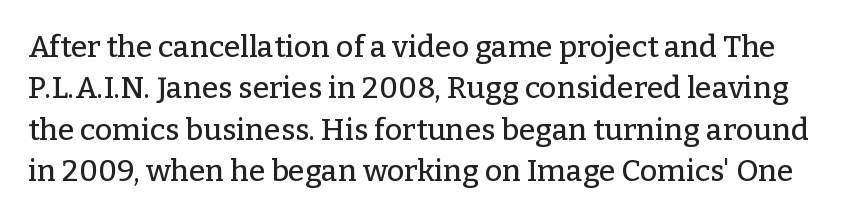
Q: Is the text italic (slanted)? A: No, it is upright.
Q: Is the typeface a serif or a sans-serif typeface? A: Serif.
Q: Is the text underlined? A: No.
Q: Is the spacing between letters normal or unusually wide? A: Normal.
Q: Is the spacing between lines tight, normal or loose? A: Normal.
Q: Width (condensed, normal, or wide)? A: Normal.
Q: Stroke contrast? A: Low.
Q: x-height? A: Medium.
Q: Monospaced? A: No.
